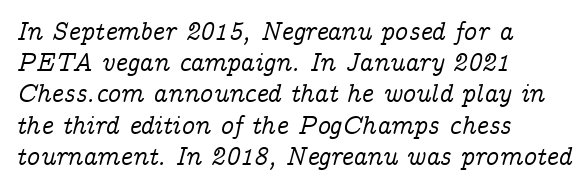
Q: Is the text italic (slanted)? A: Yes, it leans right by about 14 degrees.
Q: Is the text underlined? A: No.
Q: How is the paragraph aligned? A: Left-aligned.
Q: Is the spacing between letters normal or unusually wide? A: Normal.
